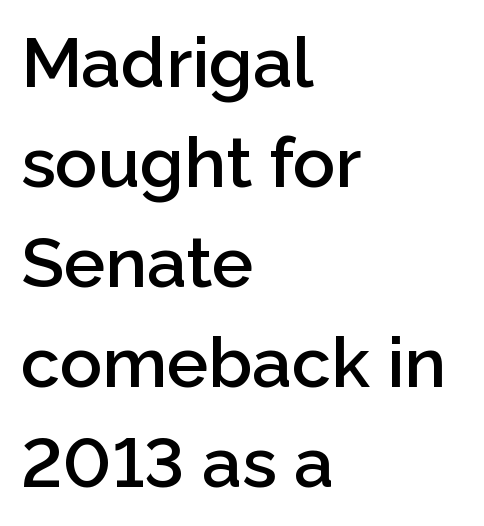
Q: Is the text bold? A: Semi-bold.
Q: Is the text italic (slanted)? A: No, it is upright.
Q: Is the typeface a serif or a sans-serif typeface? A: Sans-serif.
Q: Is the text underlined? A: No.
Q: How is the paragraph aligned? A: Left-aligned.
Q: Is the spacing between letters normal or unusually wide? A: Normal.
Q: Is the spacing between lines tight, normal or loose? A: Normal.
Q: Width (condensed, normal, or wide)? A: Normal.
Q: Stroke contrast? A: Low.
Q: x-height? A: Medium.
Q: Monospaced? A: No.
